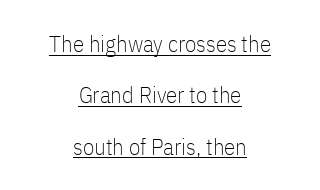
{"italic": "no", "bold": "no", "underline": "yes", "align": "center", "line_spacing": "loose", "line_spacing_ratio": 2.23, "letter_spacing": "normal", "letter_spacing_em": 0.0, "glyph_px": 23}
